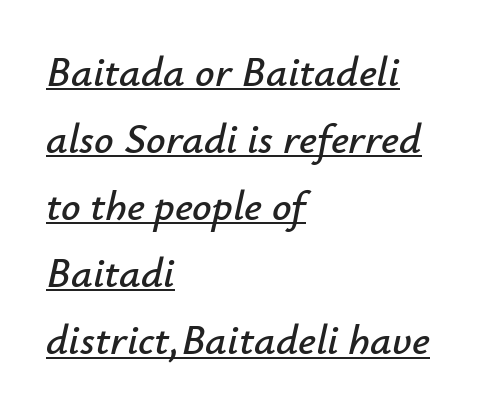
{"italic": "yes", "lean": "right", "slant_degrees": 12, "width": "normal", "stroke_contrast": "low", "x_height": "small", "monospaced": "no", "underline": "yes", "align": "left", "line_spacing": "normal", "line_spacing_ratio": 1.56, "letter_spacing": "normal", "letter_spacing_em": 0.0, "glyph_px": 43}
